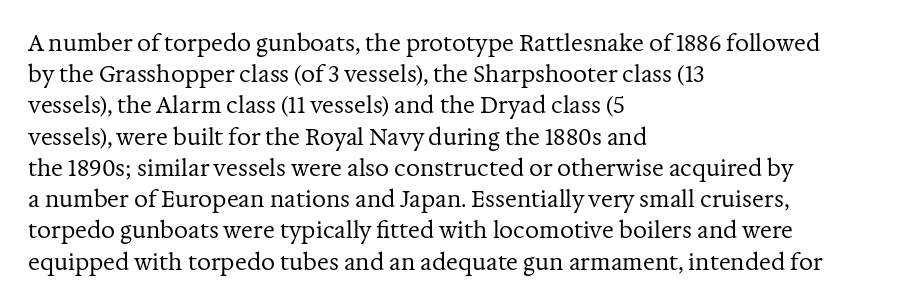
The image shows 22 px text type, upright; set left-aligned, normal line spacing (1.42x), normal letter spacing, not underlined.
